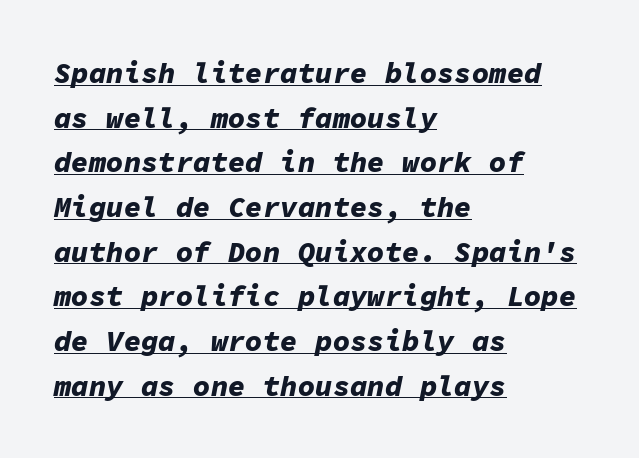
{"italic": "yes", "lean": "right", "slant_degrees": 11, "bold": "yes", "weight": "bold", "width": "normal", "stroke_contrast": "low", "x_height": "medium", "monospaced": "yes", "underline": "yes", "align": "left", "line_spacing": "normal", "line_spacing_ratio": 1.54, "letter_spacing": "normal", "letter_spacing_em": 0.0, "glyph_px": 29}
